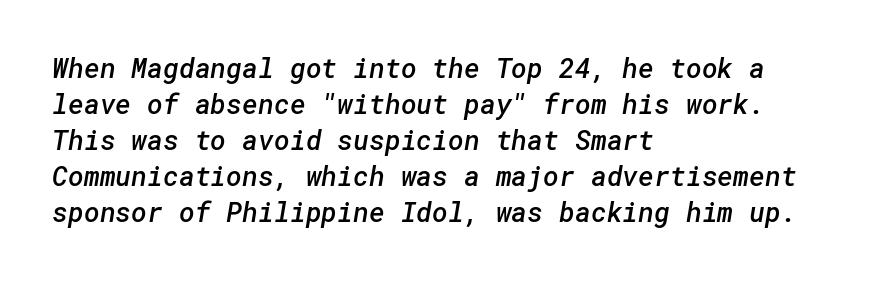
{"bold": "semi", "underline": "no", "align": "left", "line_spacing": "normal", "line_spacing_ratio": 1.33, "letter_spacing": "normal", "letter_spacing_em": 0.0, "glyph_px": 27}
